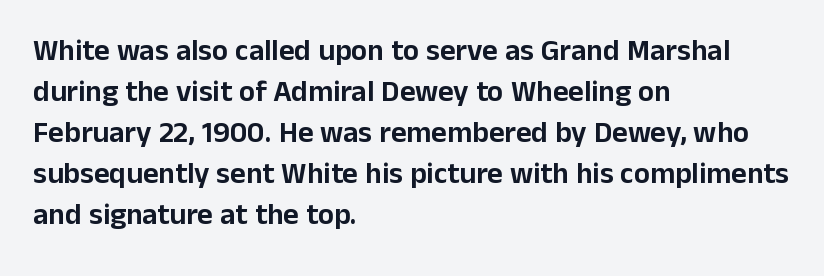
Glance below the letters and you will spot only blank space. The letterforms sit shoulder to shoulder at normal distance. Short and long lines alike share a common starting point at left. The glyphs in this specimen are sans serif.
